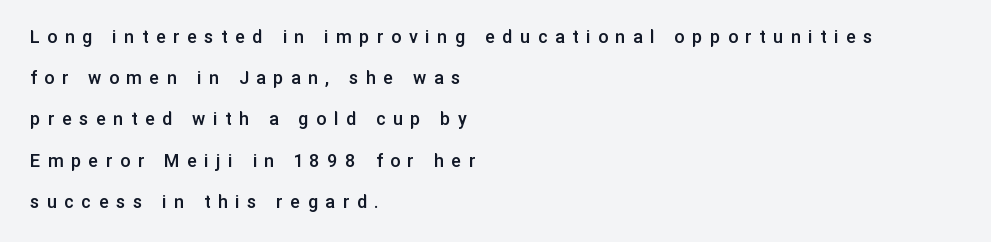
The paragraph has a hard left edge and a soft right edge. A fair bit of extra ink — the face is semibold, not bold. Tracking value appears strongly positive — letters spread wide. Successive baselines arrive slowly, with a big drop between each.
